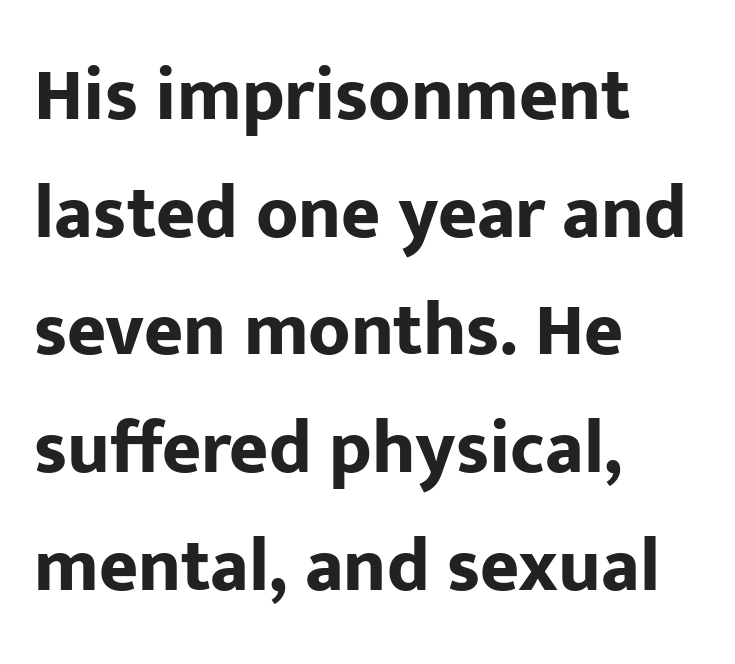
Spacing verdict: proportional, widths tailored to each character. How heavy is the stroke? Heavy — this is a bold. You can tell from the bare stems that sans-serif type was used. Short and long lines alike share a common starting point at left.
